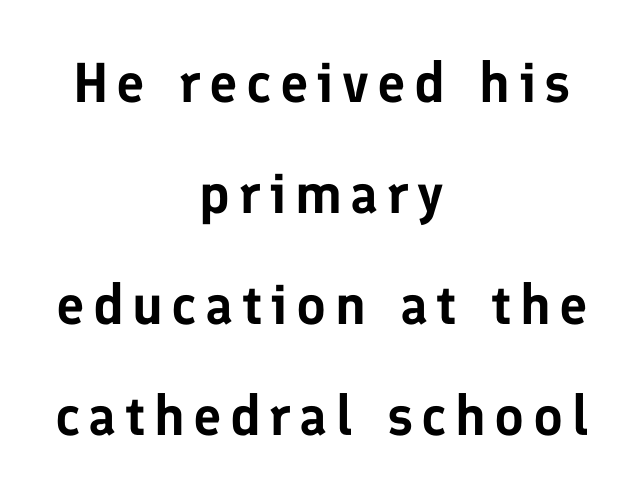
The image shows 56 px sans-serif type, upright; set centered, loose line spacing (1.98x), not underlined; low stroke contrast and a medium x-height.
